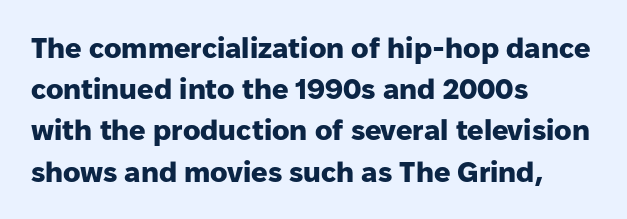
Q: Is the text bold? A: Yes.
Q: Is the text italic (slanted)? A: No, it is upright.
Q: Is the typeface a serif or a sans-serif typeface? A: Sans-serif.
Q: Is the text underlined? A: No.
Q: How is the paragraph aligned? A: Left-aligned.
Q: Is the spacing between letters normal or unusually wide? A: Normal.
Q: Is the spacing between lines tight, normal or loose? A: Normal.
Q: Width (condensed, normal, or wide)? A: Normal.
Q: Stroke contrast? A: Low.
Q: x-height? A: Medium.
Q: Monospaced? A: No.
